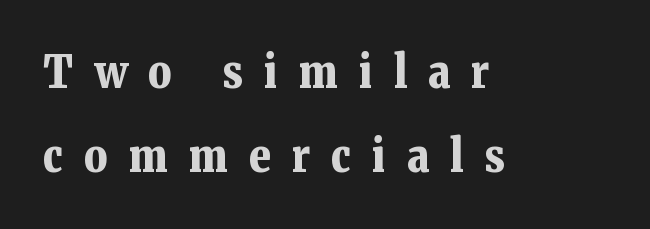
As a designer I'd log this as weight 700, bold. Letter spacing: wide. Upright lettering throughout. The characters display serif detailing at their extremities. Just letters on the line, the space beneath them empty. One-word summary of the alignment: left.
